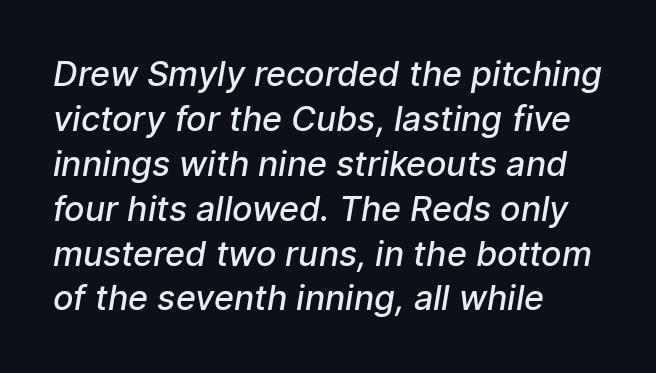
Horizontal bands of white between lines are of average thickness. The tracking reads as untouched default to a designer's eye. The characters look somewhat weighty, a semibold short of true bold. Typographically, this falls in the sans-serif category.
